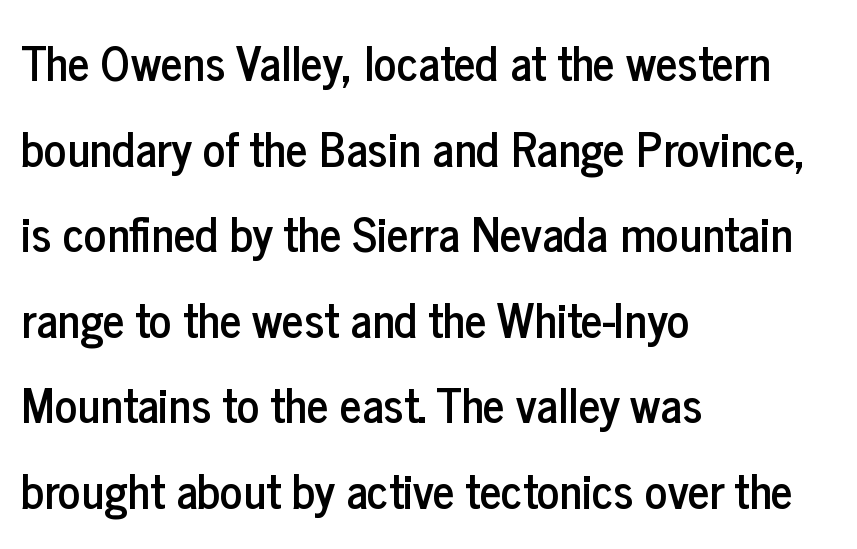
The image shows 47 px condensed sans-serif type, upright; set left-aligned, line spacing 1.82x, normal letter spacing, not underlined; low stroke contrast and a medium x-height.
